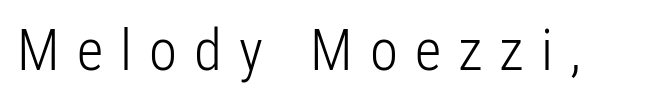
Q: Is the text bold? A: No.
Q: Is the text italic (slanted)? A: No, it is upright.
Q: Is the typeface a serif or a sans-serif typeface? A: Sans-serif.
Q: Is the text underlined? A: No.
Q: Is the spacing between letters normal or unusually wide? A: Unusually wide.
Q: Width (condensed, normal, or wide)? A: Condensed.
Q: Stroke contrast? A: Low.
Q: x-height? A: Medium.
Q: Monospaced? A: No.
